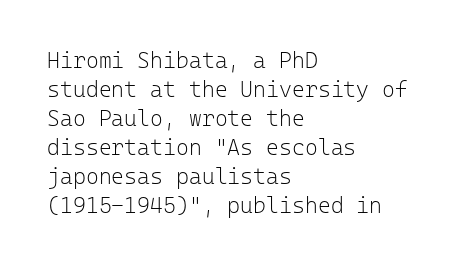
Tall strokes in this sample are plumb rather than angled. The passage shown has conventional tracking throughout. Every row of glyphs begins at an identical x-position on the left. A normal amount of white space separates one row of letters from the next. Type without underlining.
